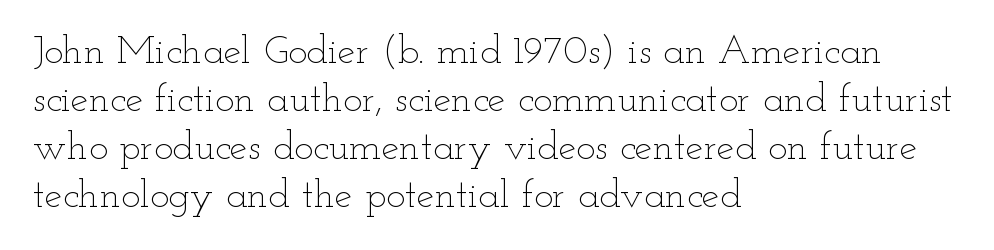
{"italic": "no", "bold": "no", "weight": "thin", "width": "wide", "stroke_contrast": "low", "x_height": "small", "monospaced": "no", "underline": "no", "align": "left", "line_spacing_ratio": 1.2, "letter_spacing": "normal", "letter_spacing_em": 0.0, "glyph_px": 40}
